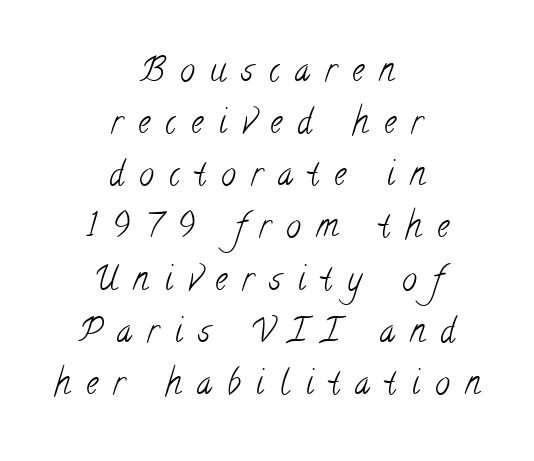
{"serif": "yes", "bold": "no", "weight": "light", "width": "condensed", "stroke_contrast": "low", "x_height": "small", "monospaced": "no", "underline": "no", "align": "center", "line_spacing": "normal", "line_spacing_ratio": 1.58, "letter_spacing": "wide", "letter_spacing_em": 0.47, "glyph_px": 33}
